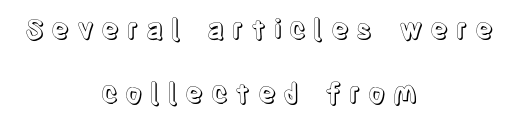
Layout note: lines centered. The designer dialed line spacing up above the default. Do the letters lean? They stand straight. Lines of text with bare space underneath. The line texture is sparse and dotted thanks to wide tracking.
